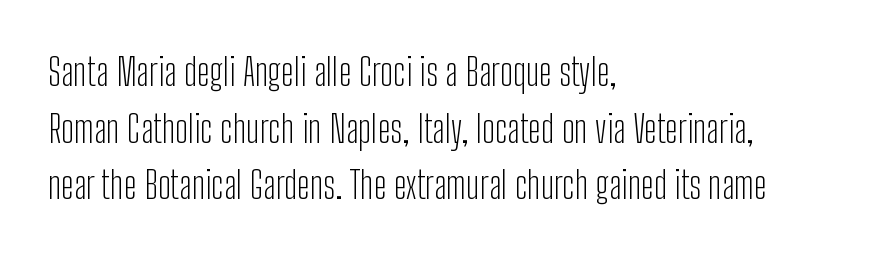
Each row of text sits above clean, open space. It's the straight-up-and-down kind of type. Does the copy run flush right? No — it runs flush left. A sans-serif font was chosen for this passage. On a weight scale, this lands at 450 or below. You could call the tracking neutral — neither tight nor loose.
